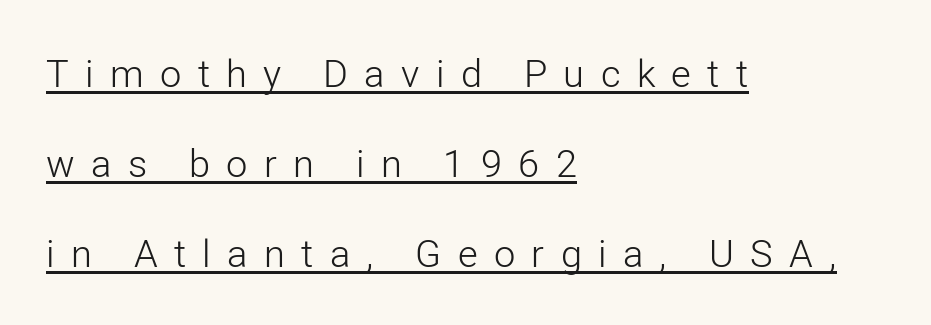
Q: Is the text bold? A: No.
Q: Is the text italic (slanted)? A: No, it is upright.
Q: Is the typeface a serif or a sans-serif typeface? A: Sans-serif.
Q: Is the text underlined? A: Yes.
Q: How is the paragraph aligned? A: Left-aligned.
Q: Is the spacing between letters normal or unusually wide? A: Unusually wide.
Q: Is the spacing between lines tight, normal or loose? A: Loose.
Q: Width (condensed, normal, or wide)? A: Normal.
Q: Stroke contrast? A: Low.
Q: x-height? A: Medium.
Q: Monospaced? A: No.
